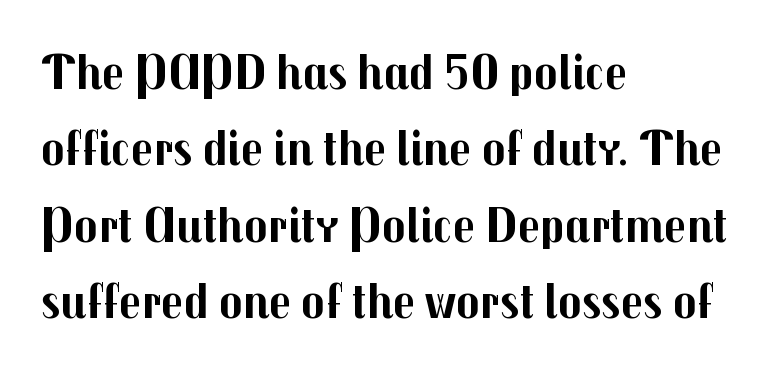
Check where the strokes stop: nothing finishes them off — pure sans. Caption: bold face, heavy strokes. The rendering uses natural spacing where letterforms have individual widths. Plain, unruled lines of type.
